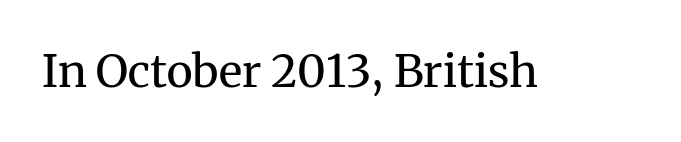
{"serif": "yes", "italic": "no", "bold": "no", "weight": "regular", "width": "normal", "stroke_contrast": "medium", "x_height": "medium", "monospaced": "no", "underline": "no", "letter_spacing": "normal", "letter_spacing_em": 0.0, "glyph_px": 45}
